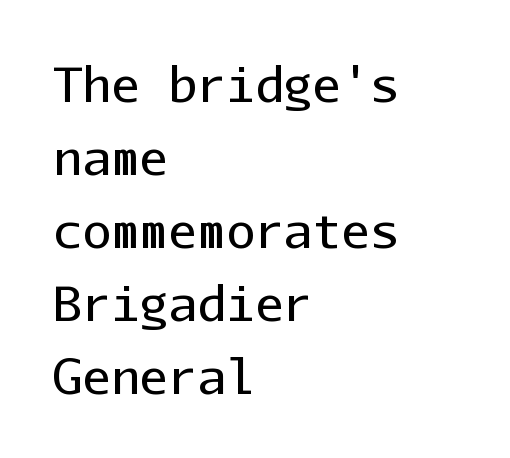
The axis of the letterforms is exactly vertical. Any mark beneath the type? The region is blank. Notice how descenders clear the ascenders below comfortably — that's standard leading. How are the letters spaced? Ordinarily, with no added tracking. The letters march in equal steps, a hallmark of fixed-pitch type. Observe the absence of serifs on each vertical stroke in this sample.
